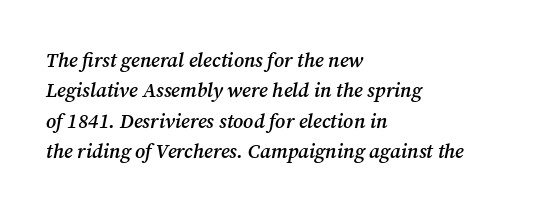
A typesetter would call this zero additional tracking. Normally led — the rows are evenly, conventionally spaced. As a designer I'd log this as weight 600, semibold. Words float on clear page, feet unadorned. All the whitespace from short lines collects on the right.
